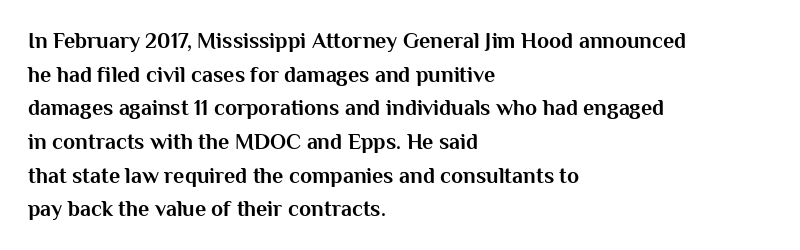
This sample is left-justified, so line endings fall wherever the words run out. Ascenders rise straight up at ninety degrees. Notice how descenders clear the ascenders below comfortably — that's standard leading. Is the type bold? Yes — the strokes are clearly thick and heavy.
